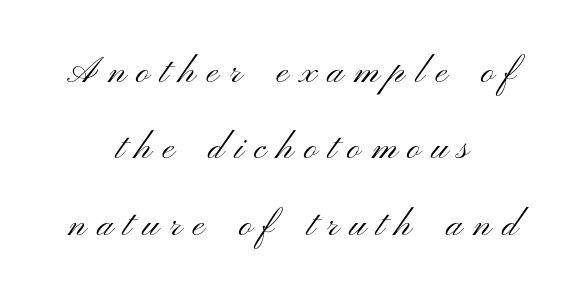
Has an underline been added? It has not. Is there much room between lines? Yes — plenty of vertical air separates them. The font is comparable to plain body text, perhaps lighter. A student would call this center alignment; a typographer would say set centered. Note: no serifs on the glyphs.
